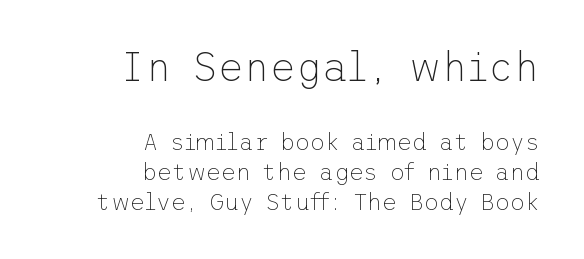
Q: Is the text bold? A: No.
Q: Is the text italic (slanted)? A: No, it is upright.
Q: Is the typeface a serif or a sans-serif typeface? A: Sans-serif.
Q: Is the text underlined? A: No.
Q: How is the paragraph aligned? A: Right-aligned.
Q: Is the spacing between letters normal or unusually wide? A: Normal.
Q: Is the spacing between lines tight, normal or loose? A: Normal.
Q: Which block of text is set in a larger size, the first (top) or the second (bottom)? A: The first (top) one.
Q: Width (condensed, normal, or wide)? A: Normal.
Q: Stroke contrast? A: Low.
Q: x-height? A: Medium.
